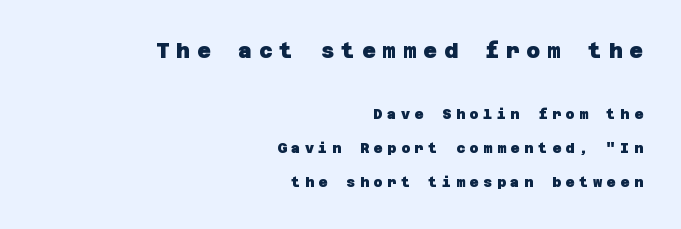
The image shows 21 px bold type; set right-aligned, loose line spacing (2.41x), unusually wide letter spacing (+0.33 em), not underlined; the first (top) block is 1.5x larger.
